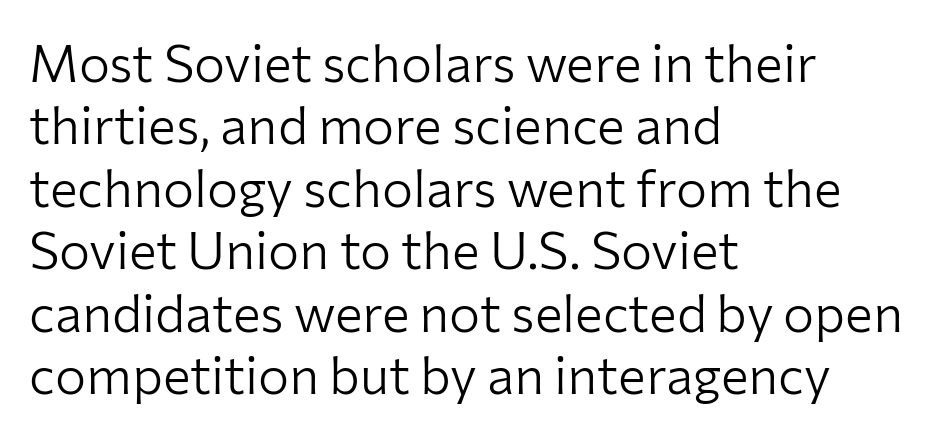
In terms of letterform style, serifs are entirely absent. In terms of letterspacing, this is plain default setting. Unmarked baselines from the first word to the last. Where is the straight margin? On the left. These lines were composed using upright roman letters.
